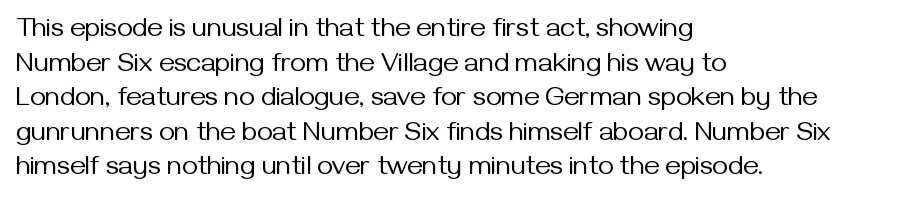
Q: Is the text bold? A: No.
Q: Is the text italic (slanted)? A: No, it is upright.
Q: Is the text underlined? A: No.
Q: How is the paragraph aligned? A: Left-aligned.
Q: Is the spacing between letters normal or unusually wide? A: Normal.
Q: Is the spacing between lines tight, normal or loose? A: Normal.
